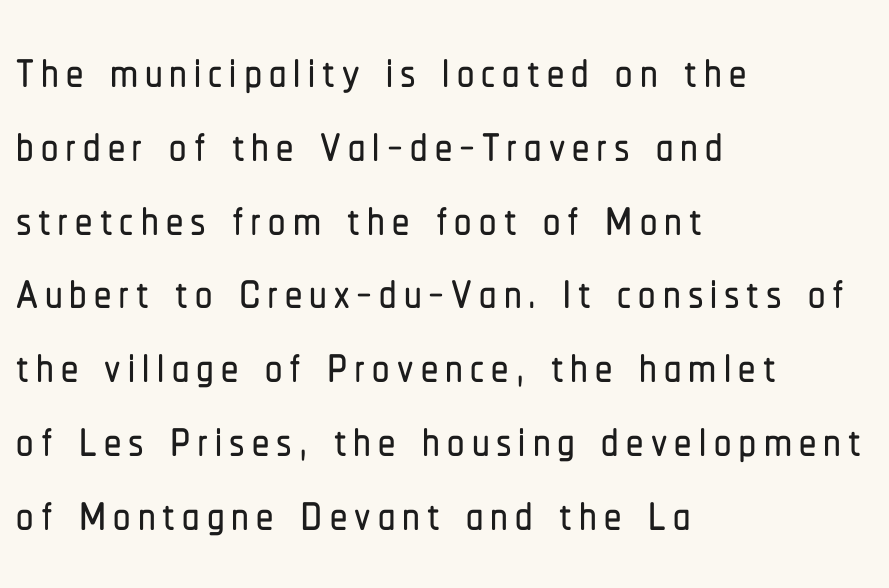
The image shows 69 px condensed sans-serif type, upright; set left-aligned, tight line spacing (1.07x), not underlined; low stroke contrast and a medium x-height.
